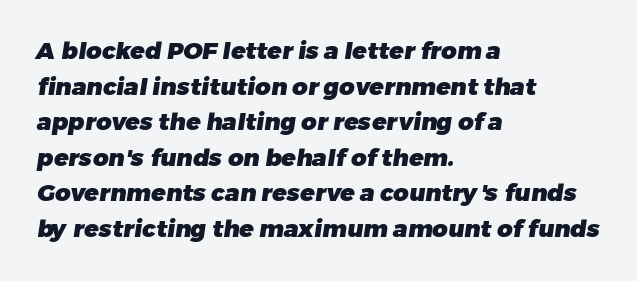
The image shows 24 px bold type; set left-aligned, normal line spacing (1.48x), normal letter spacing, not underlined.
